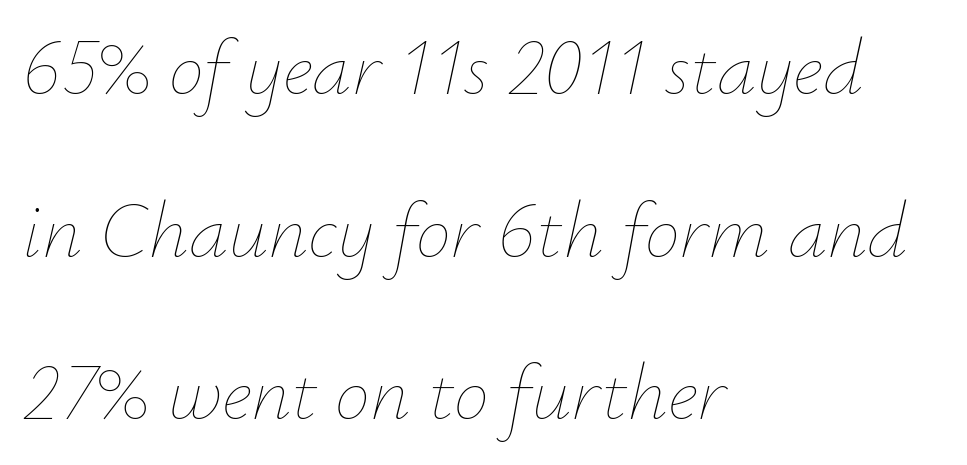
The image shows 79 px thin type, italic (leaning right); set left-aligned, loose line spacing (2.06x), normal letter spacing, not underlined; low stroke contrast and a small x-height.
